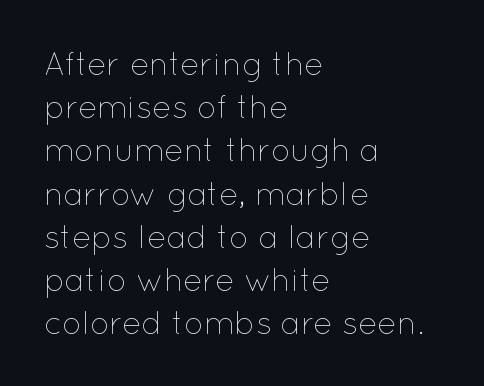
This sample uses an upright cut, with every glyph sitting square on the baseline. The baseline area is clear. Each letter keeps its own natural width here, so spacing adapts to shape. The strokes are not fattened; the text isn't bold. Successive baselines arrive at the customary interval.
